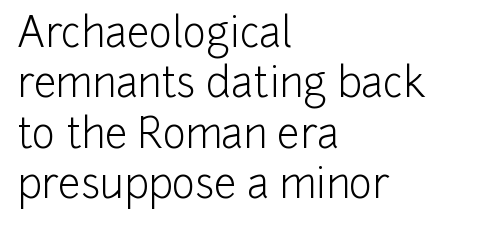
The image shows 40 px light sans-serif type, upright; set left-aligned, normal line spacing (1.26x), normal letter spacing, not underlined; low stroke contrast and a medium x-height.
